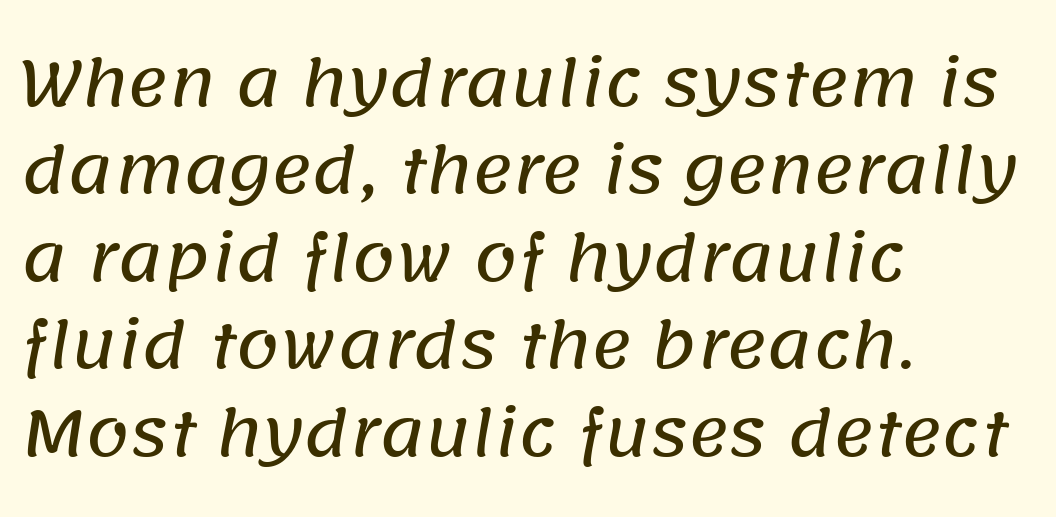
Q: Is the typeface a serif or a sans-serif typeface? A: Sans-serif.
Q: Is the text underlined? A: No.
Q: How is the paragraph aligned? A: Left-aligned.
Q: Is the spacing between letters normal or unusually wide? A: Normal.
Q: Is the spacing between lines tight, normal or loose? A: Normal.
Q: Width (condensed, normal, or wide)? A: Normal.
Q: Stroke contrast? A: Low.
Q: x-height? A: Large.
Q: Monospaced? A: No.
